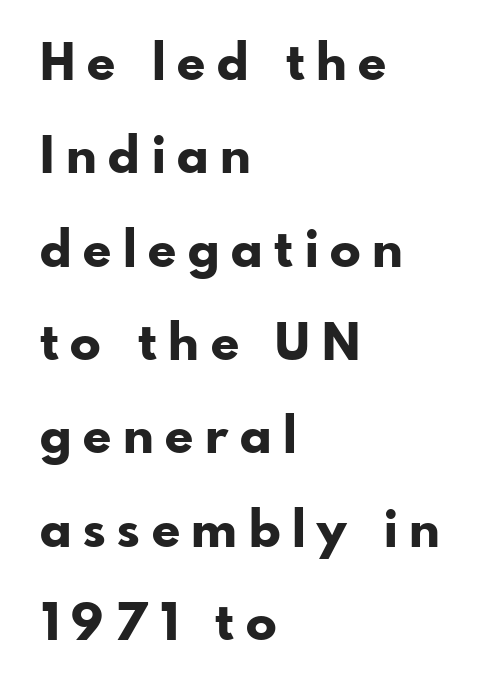
Q: Is the text bold? A: Yes.
Q: Is the text italic (slanted)? A: No, it is upright.
Q: Is the typeface a serif or a sans-serif typeface? A: Sans-serif.
Q: Is the text underlined? A: No.
Q: How is the paragraph aligned? A: Left-aligned.
Q: Is the spacing between letters normal or unusually wide? A: Unusually wide.
Q: Width (condensed, normal, or wide)? A: Normal.
Q: Stroke contrast? A: Low.
Q: x-height? A: Small.
Q: Monospaced? A: No.
